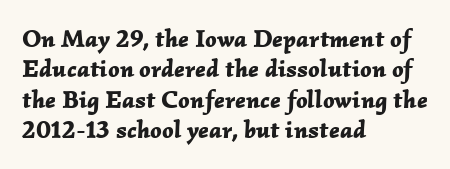
Q: Is the text bold? A: Yes.
Q: Is the text italic (slanted)? A: Yes, it leans right by about 2 degrees.
Q: Is the text underlined? A: No.
Q: How is the paragraph aligned? A: Left-aligned.
Q: Is the spacing between letters normal or unusually wide? A: Normal.
